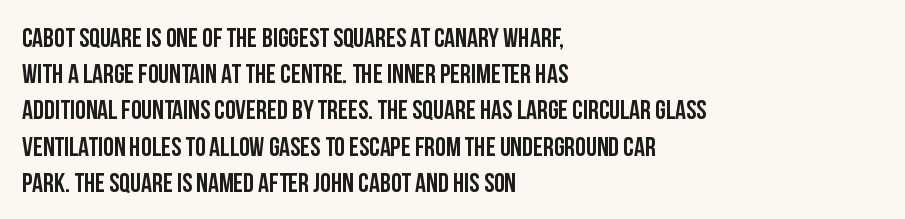
{"italic": "no", "underline": "no", "align": "left", "line_spacing": "normal", "line_spacing_ratio": 1.34, "letter_spacing": "normal", "letter_spacing_em": 0.0, "glyph_px": 27}
